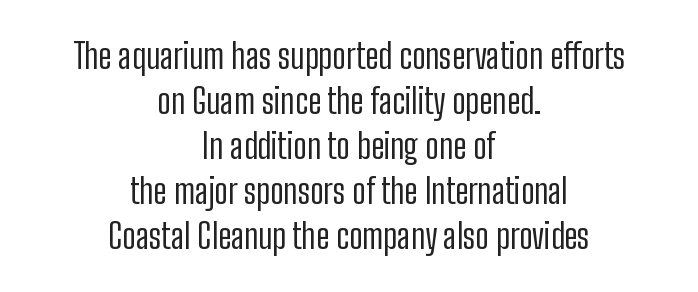
The image shows 34 px regular-weight, condensed sans-serif type, upright; set centered, normal line spacing (1.32x), normal letter spacing, not underlined; low stroke contrast and a medium x-height.
